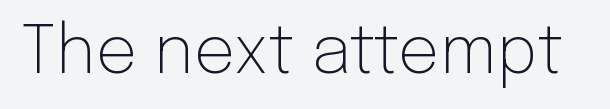
Q: Is the text bold? A: No.
Q: Is the text italic (slanted)? A: No, it is upright.
Q: Is the typeface a serif or a sans-serif typeface? A: Sans-serif.
Q: Is the text underlined? A: No.
Q: Is the spacing between letters normal or unusually wide? A: Normal.
Q: Width (condensed, normal, or wide)? A: Normal.
Q: Stroke contrast? A: Low.
Q: x-height? A: Medium.
Q: Monospaced? A: No.
